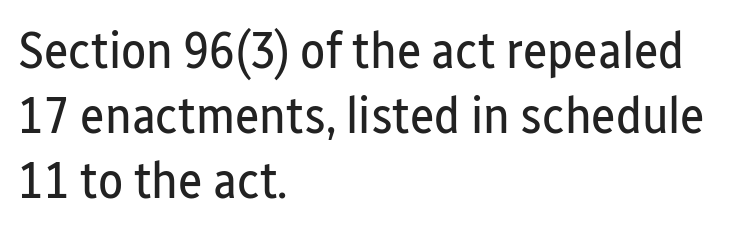
Q: Is the text bold? A: No.
Q: Is the text italic (slanted)? A: No, it is upright.
Q: Is the typeface a serif or a sans-serif typeface? A: Sans-serif.
Q: Is the text underlined? A: No.
Q: How is the paragraph aligned? A: Left-aligned.
Q: Is the spacing between letters normal or unusually wide? A: Normal.
Q: Is the spacing between lines tight, normal or loose? A: Normal.
Q: Width (condensed, normal, or wide)? A: Condensed.
Q: Stroke contrast? A: Low.
Q: x-height? A: Medium.
Q: Monospaced? A: No.
